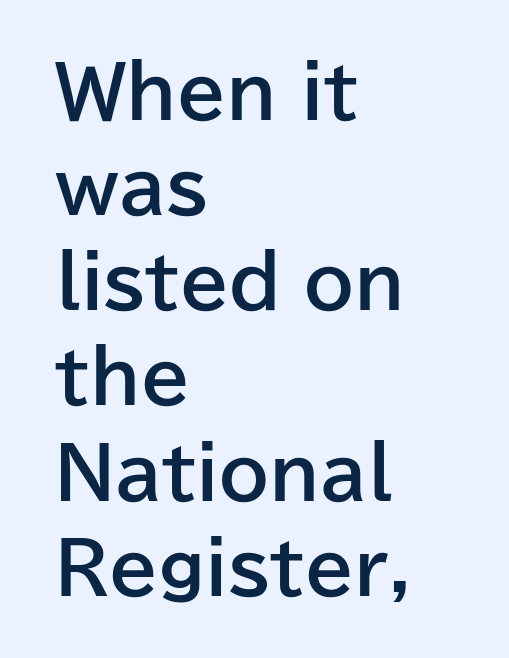
Q: Is the text bold? A: Yes.
Q: Is the text italic (slanted)? A: No, it is upright.
Q: Is the typeface a serif or a sans-serif typeface? A: Sans-serif.
Q: Is the text underlined? A: No.
Q: How is the paragraph aligned? A: Left-aligned.
Q: Is the spacing between letters normal or unusually wide? A: Normal.
Q: Is the spacing between lines tight, normal or loose? A: Normal.
Q: Width (condensed, normal, or wide)? A: Normal.
Q: Stroke contrast? A: Low.
Q: x-height? A: Medium.
Q: Monospaced? A: No.
